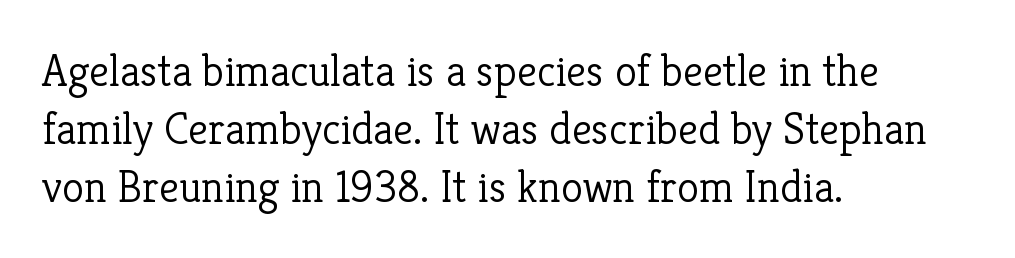
Q: Is the text bold? A: No.
Q: Is the text italic (slanted)? A: No, it is upright.
Q: Is the typeface a serif or a sans-serif typeface? A: Serif.
Q: Is the text underlined? A: No.
Q: How is the paragraph aligned? A: Left-aligned.
Q: Is the spacing between letters normal or unusually wide? A: Normal.
Q: Is the spacing between lines tight, normal or loose? A: Normal.
Q: Width (condensed, normal, or wide)? A: Normal.
Q: Stroke contrast? A: Low.
Q: x-height? A: Medium.
Q: Monospaced? A: No.
